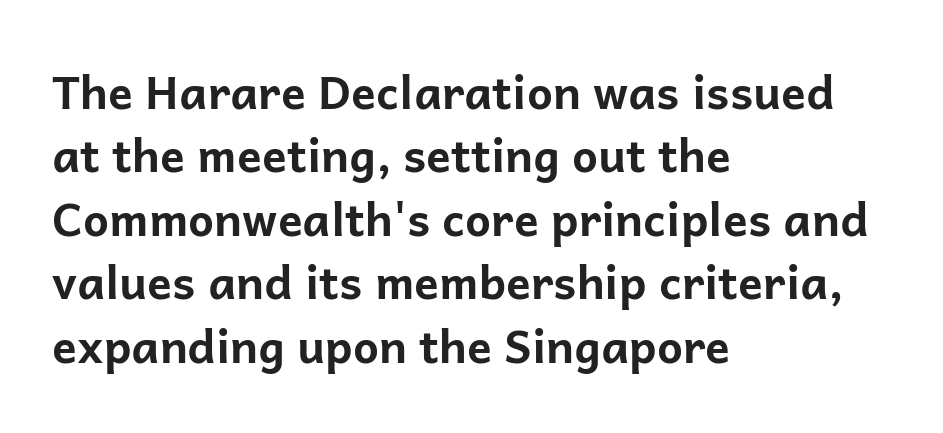
{"serif": "no", "italic": "no", "bold": "yes", "weight": "bold", "width": "normal", "stroke_contrast": "low", "x_height": "medium", "monospaced": "no", "underline": "no", "align": "left", "line_spacing": "normal", "line_spacing_ratio": 1.38, "letter_spacing": "normal", "letter_spacing_em": 0.0, "glyph_px": 46}
